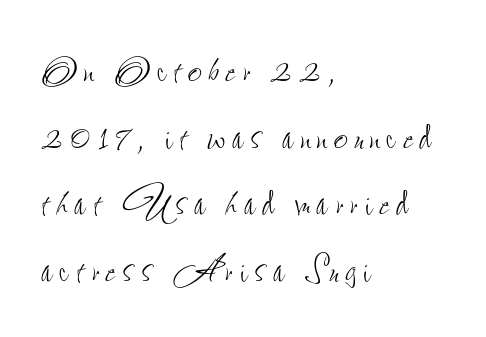
{"bold": "no", "weight": "thin", "width": "condensed", "stroke_contrast": "low", "x_height": "small", "monospaced": "no", "underline": "no", "align": "left", "line_spacing": "normal", "line_spacing_ratio": 1.36, "glyph_px": 49}
